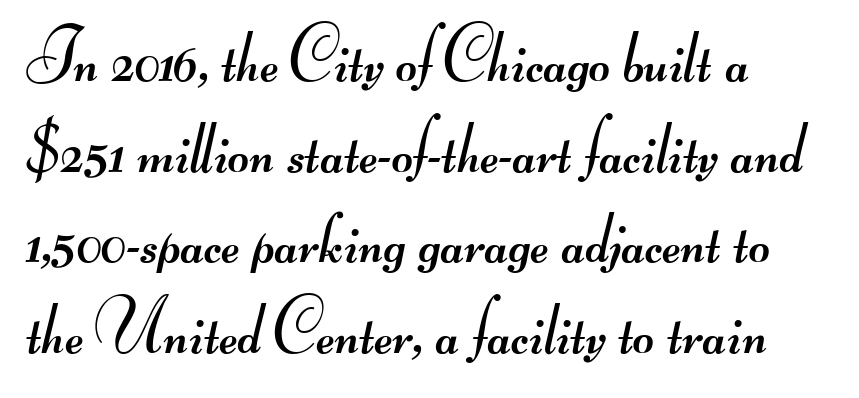
The image shows 73 px regular-weight, wide sans-serif type; set left-aligned, line spacing 1.24x, normal letter spacing, not underlined; medium stroke contrast.
